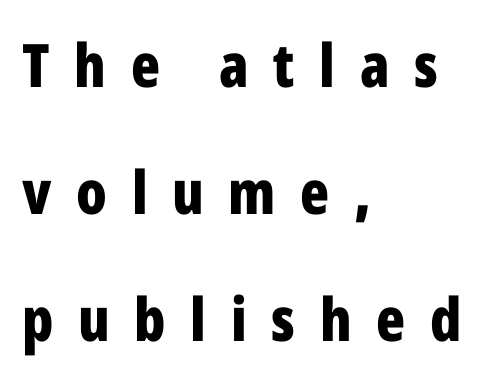
Q: Is the text bold? A: Yes.
Q: Is the text italic (slanted)? A: No, it is upright.
Q: Is the typeface a serif or a sans-serif typeface? A: Sans-serif.
Q: Is the text underlined? A: No.
Q: How is the paragraph aligned? A: Left-aligned.
Q: Is the spacing between letters normal or unusually wide? A: Unusually wide.
Q: Is the spacing between lines tight, normal or loose? A: Loose.
Q: Width (condensed, normal, or wide)? A: Condensed.
Q: Stroke contrast? A: Low.
Q: x-height? A: Medium.
Q: Monospaced? A: No.
